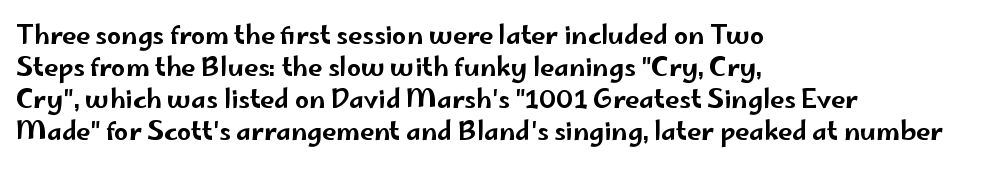
Q: Is the text italic (slanted)? A: No, it is upright.
Q: Is the text underlined? A: No.
Q: How is the paragraph aligned? A: Left-aligned.
Q: Is the spacing between letters normal or unusually wide? A: Normal.
Q: Is the spacing between lines tight, normal or loose? A: Normal.
